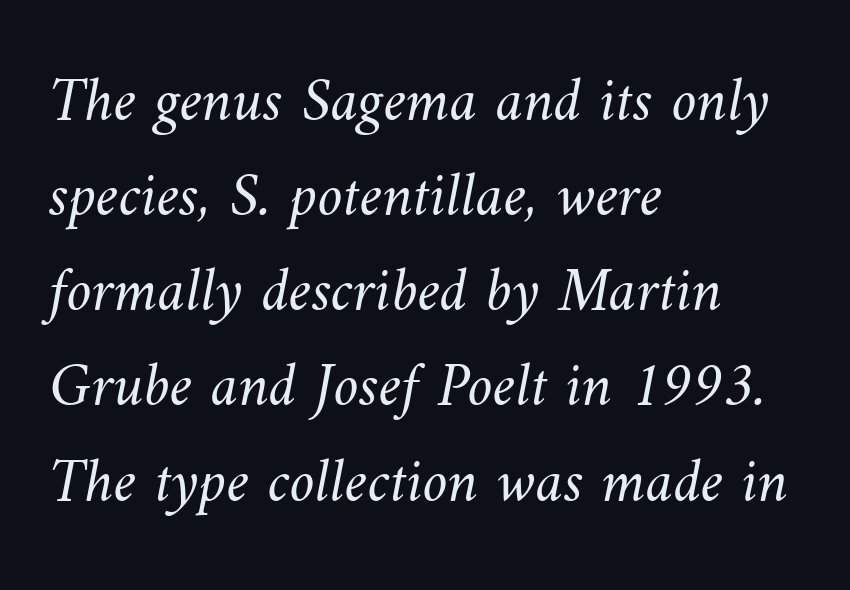
Q: Is the text bold? A: No.
Q: Is the text underlined? A: No.
Q: How is the paragraph aligned? A: Left-aligned.
Q: Is the spacing between letters normal or unusually wide? A: Normal.
Q: Is the spacing between lines tight, normal or loose? A: Normal.
Q: Width (condensed, normal, or wide)? A: Normal.
Q: Stroke contrast? A: Medium.
Q: x-height? A: Small.
Q: Monospaced? A: No.
